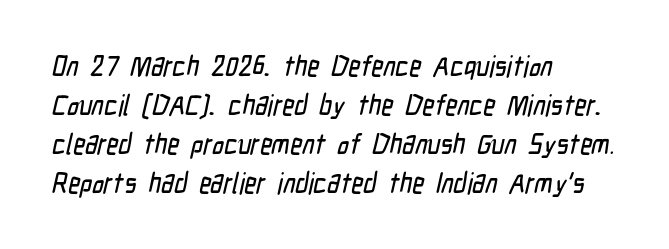
The string is rendered with underlining switched off. This sample has the flowing, uneven cadence of proportional lettering. A student would call this left alignment; a typographer would say flush left, rag right. Unlike a traditional serif, this face leaves its strokes unadorned.
